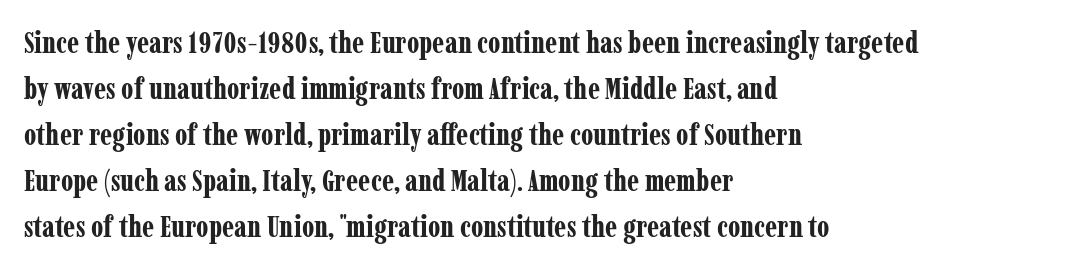
The glyphs are unaccompanied by any horizontal stroke below them. The passage is arranged the way most books set body copy — flush left. The line-height multiplier appears to be the usual default. Vertical strokes here are truly vertical. Note the varied advance widths — an 'i' is clearly narrower than an 'm'.
